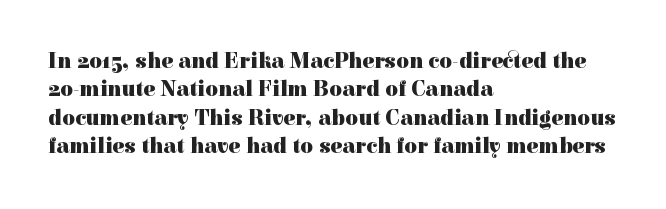
{"italic": "no", "bold": "yes", "underline": "no", "align": "left", "line_spacing": "normal", "line_spacing_ratio": 1.29, "letter_spacing": "normal", "letter_spacing_em": 0.0, "glyph_px": 22}
